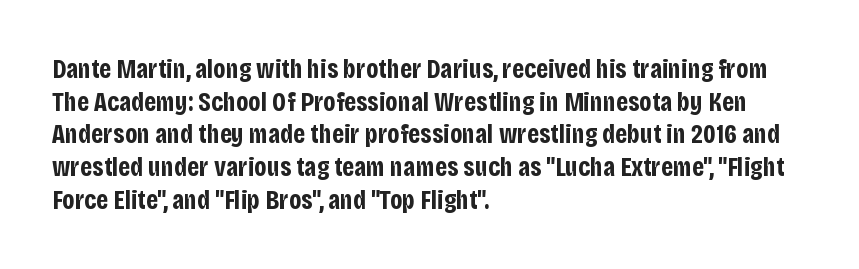
The image shows 27 px bold type, upright; set left-aligned, line spacing 1.21x, normal letter spacing, not underlined.
